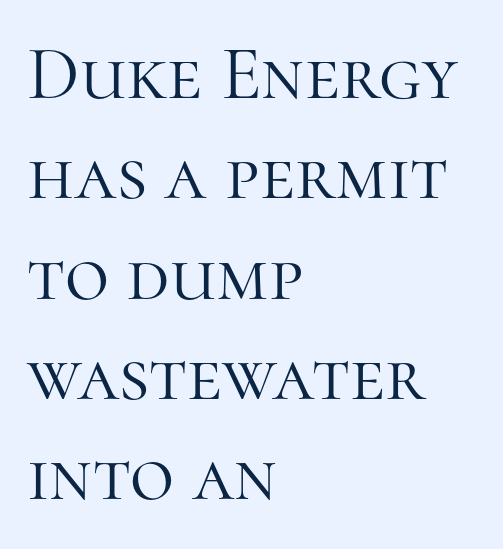
If you measured baseline to baseline, you'd find a middling distance. Proportional: the letters do not fall into vertical columns. Stroke mass is kept to a normal reading level or below. Any mark beneath the type? The region is blank.
